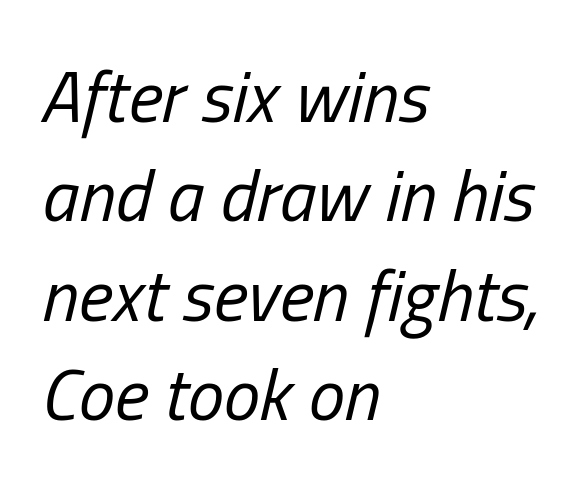
Q: Is the text bold? A: No.
Q: Is the text italic (slanted)? A: Yes, it leans right by about 13 degrees.
Q: Is the text underlined? A: No.
Q: How is the paragraph aligned? A: Left-aligned.
Q: Is the spacing between letters normal or unusually wide? A: Normal.
Q: Is the spacing between lines tight, normal or loose? A: Normal.
Q: Width (condensed, normal, or wide)? A: Condensed.
Q: Stroke contrast? A: Low.
Q: x-height? A: Medium.
Q: Monospaced? A: No.
